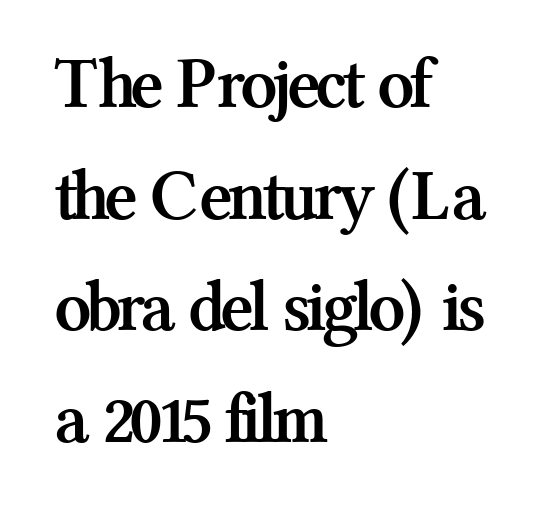
The letters stand upright; this is a roman face. Type without underlining. Is there much room between lines? A standard amount, neither cramped nor airy. The rag falls on the right side of this text block. I'd describe the lettering as bold — thick and assertive. Caption: standard tracking, unaltered.
